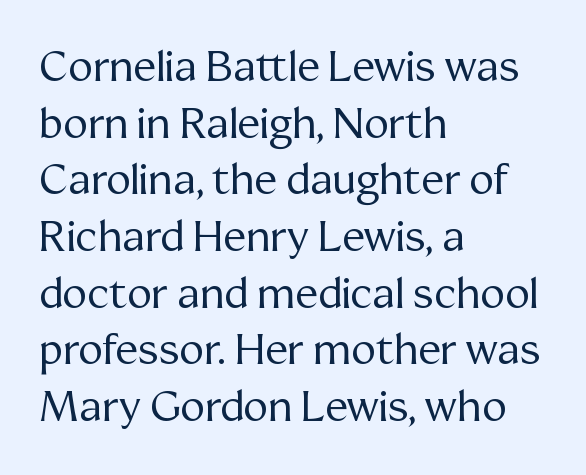
{"serif": "yes", "italic": "no", "bold": "no", "weight": "regular", "width": "normal", "stroke_contrast": "medium", "x_height": "medium", "monospaced": "no", "underline": "no", "align": "left", "line_spacing": "normal", "line_spacing_ratio": 1.35, "letter_spacing": "normal", "letter_spacing_em": 0.0, "glyph_px": 42}
